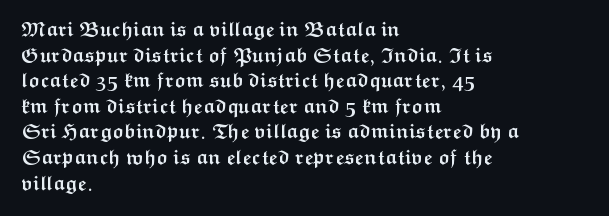
{"italic": "no", "bold": "yes", "underline": "no", "align": "left", "line_spacing": "normal", "line_spacing_ratio": 1.28, "letter_spacing": "normal", "letter_spacing_em": 0.0, "glyph_px": 20}
